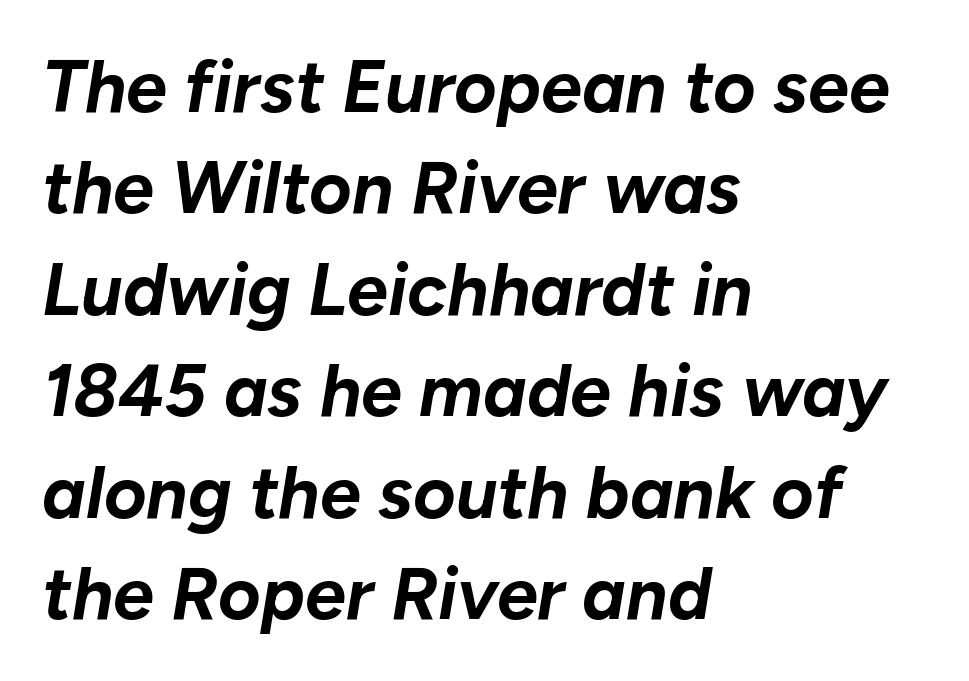
Where is the straight margin? On the left. Is the type slanted? Yes — the strokes lean at a clear angle. Default kerning and tracking; the words read as compact shapes. The strokes are fattened all the way to bold.
